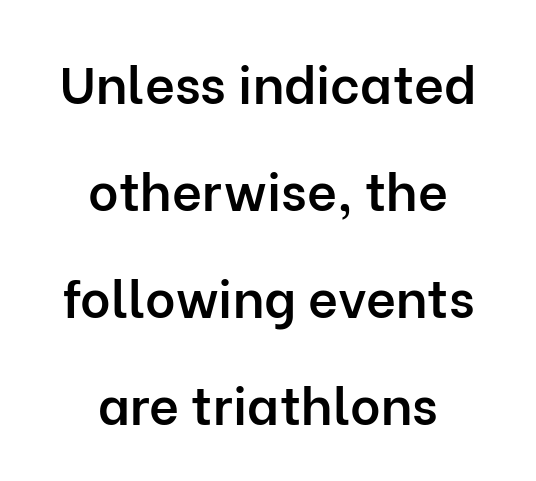
Stroke terminals: plain, sans-serif. Short note: letters normally spaced. Proportional: the letters do not fall into vertical columns. Typographic density is moderately raised because the face is semibold. Only glyphs here, with clear space below each row. The lines are quadded center.
